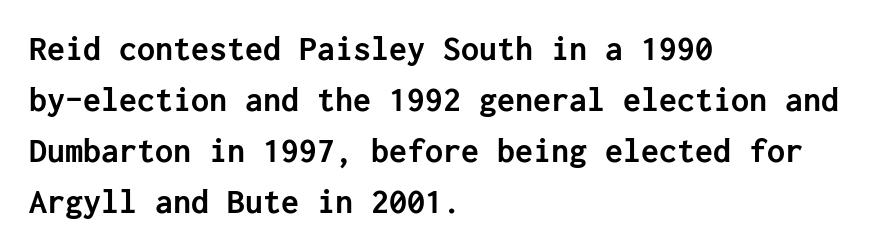
If you measured baseline to baseline, you'd find a middling distance. Decoration check: the copy has no underline. The font's upright variant was chosen for this text. No extra tracking has been applied to these lines. The face used here is a sans, in the tradition of grotesques and geometrics.
